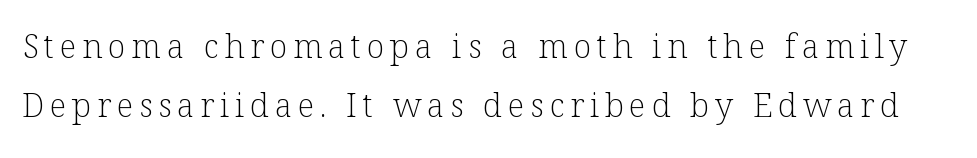
The image shows 33 px light serif type, upright; set line spacing 1.79x, not underlined; low stroke contrast and a medium x-height.
